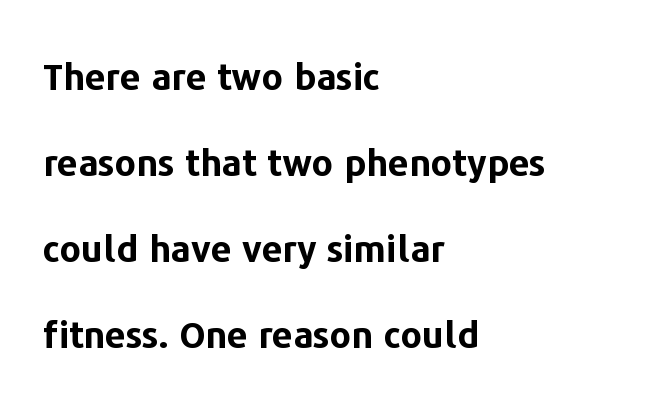
{"serif": "no", "italic": "no", "bold": "yes", "weight": "bold", "width": "normal", "stroke_contrast": "low", "x_height": "medium", "monospaced": "no", "underline": "no", "align": "left", "line_spacing": "loose", "line_spacing_ratio": 2.32, "letter_spacing": "normal", "letter_spacing_em": 0.0, "glyph_px": 37}
